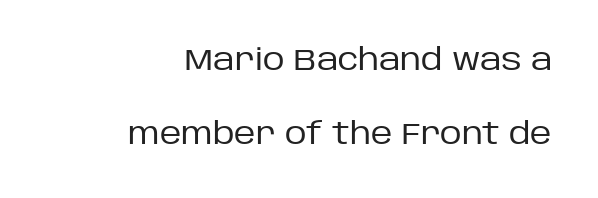
Q: Is the text bold? A: No.
Q: Is the text italic (slanted)? A: No, it is upright.
Q: Is the typeface a serif or a sans-serif typeface? A: Sans-serif.
Q: Is the text underlined? A: No.
Q: How is the paragraph aligned? A: Right-aligned.
Q: Is the spacing between letters normal or unusually wide? A: Normal.
Q: Is the spacing between lines tight, normal or loose? A: Loose.
Q: Width (condensed, normal, or wide)? A: Normal.
Q: Stroke contrast? A: Low.
Q: x-height? A: Large.
Q: Monospaced? A: No.
